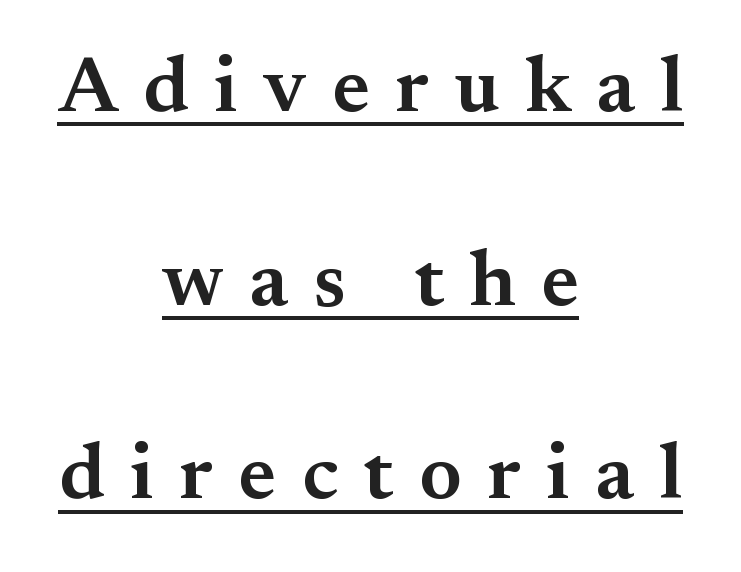
The image shows 79 px semibold serif type, upright; set centered, loose line spacing (2.45x), unusually wide letter spacing (+0.32 em), underlined; medium stroke contrast and a small x-height.
